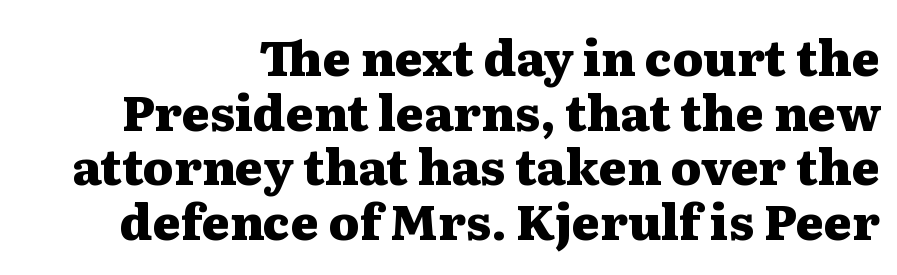
The image shows 48 px heavy, wide serif type, upright; set right-aligned, tight line spacing (1.14x), normal letter spacing, not underlined; medium stroke contrast and a medium x-height.
